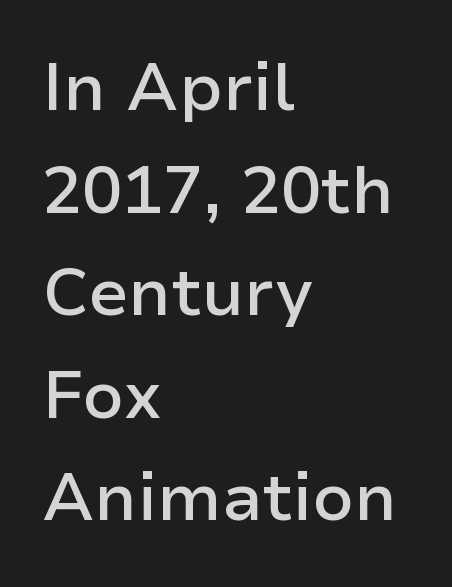
Q: Is the text bold? A: Semi-bold.
Q: Is the text italic (slanted)? A: No, it is upright.
Q: Is the typeface a serif or a sans-serif typeface? A: Sans-serif.
Q: Is the text underlined? A: No.
Q: How is the paragraph aligned? A: Left-aligned.
Q: Is the spacing between letters normal or unusually wide? A: Normal.
Q: Is the spacing between lines tight, normal or loose? A: Normal.
Q: Width (condensed, normal, or wide)? A: Normal.
Q: Stroke contrast? A: Low.
Q: x-height? A: Medium.
Q: Monospaced? A: No.
